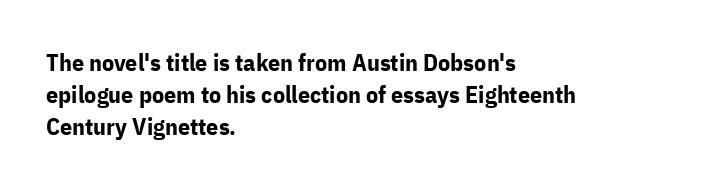
How are the letters spaced? Ordinarily, with no added tracking. Left-aligned paragraph, ragged on the right. The rows are spaced the way most documents space them. The glyphs are unaccompanied by any horizontal stroke below them. Weight check: bold — yes, fully. Ordinary non-slanted type is in use.
